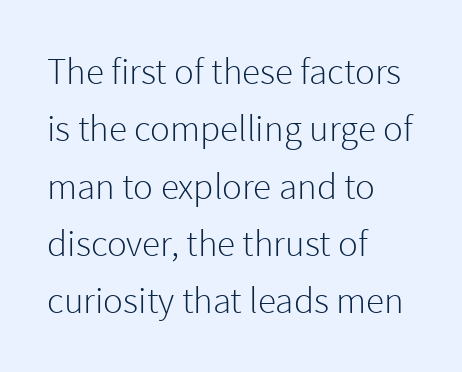
{"serif": "no", "italic": "no", "bold": "no", "weight": "light", "width": "normal", "x_height": "medium", "monospaced": "no", "underline": "no", "align": "left", "line_spacing": "normal", "line_spacing_ratio": 1.55, "letter_spacing": "normal", "letter_spacing_em": 0.0, "glyph_px": 37}
